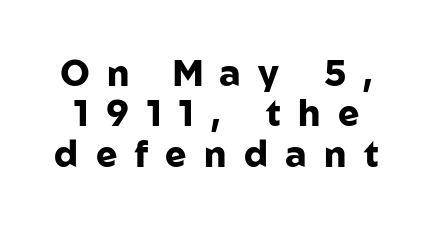
{"serif": "no", "italic": "no", "bold": "yes", "weight": "heavy", "width": "normal", "stroke_contrast": "low", "x_height": "medium", "monospaced": "no", "underline": "no", "line_spacing": "tight", "line_spacing_ratio": 1.12, "letter_spacing": "wide", "letter_spacing_em": 0.48, "glyph_px": 36}
